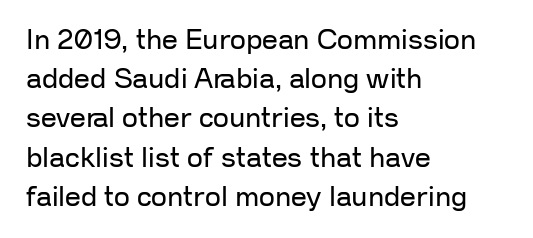
The image shows 28 px regular-weight sans-serif type, upright; set left-aligned, normal line spacing (1.4x), normal letter spacing, not underlined; low stroke contrast and a medium x-height.
